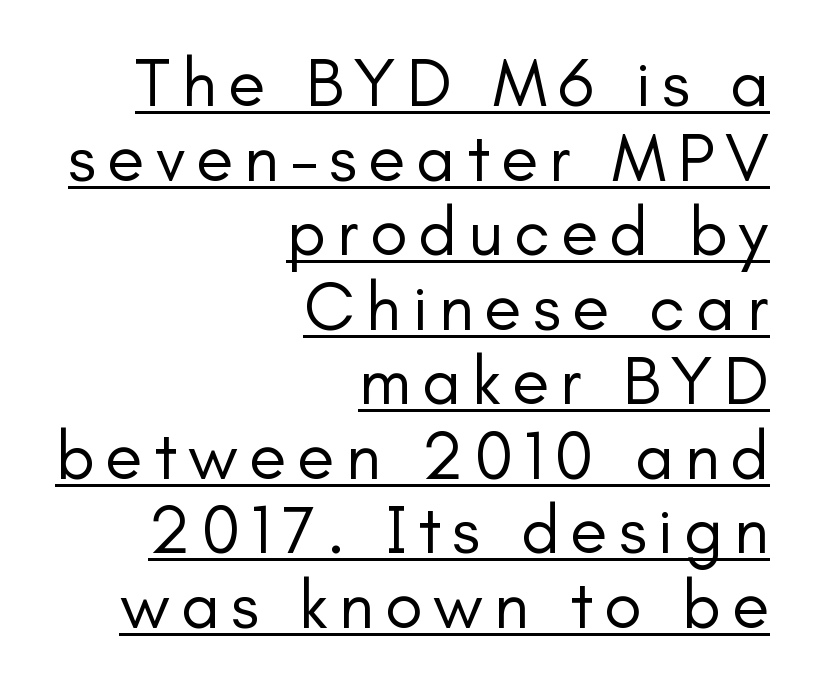
{"serif": "no", "italic": "no", "bold": "no", "weight": "regular", "width": "normal", "stroke_contrast": "low", "x_height": "small", "monospaced": "no", "underline": "yes", "align": "right", "line_spacing": "tight", "line_spacing_ratio": 1.08, "glyph_px": 69}
